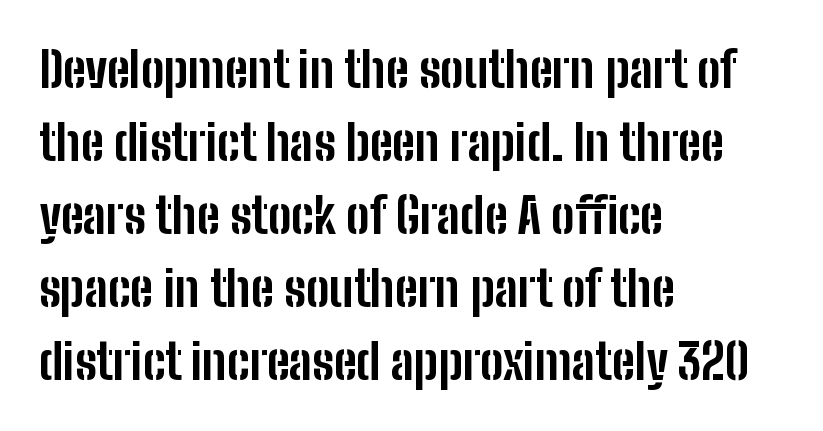
Q: Is the text bold? A: Yes.
Q: Is the text italic (slanted)? A: No, it is upright.
Q: Is the typeface a serif or a sans-serif typeface? A: Sans-serif.
Q: Is the text underlined? A: No.
Q: How is the paragraph aligned? A: Left-aligned.
Q: Is the spacing between letters normal or unusually wide? A: Normal.
Q: Is the spacing between lines tight, normal or loose? A: Normal.
Q: Width (condensed, normal, or wide)? A: Condensed.
Q: Stroke contrast? A: Low.
Q: x-height? A: Medium.
Q: Monospaced? A: No.
